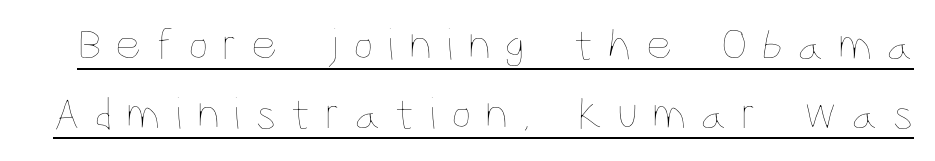
Q: Is the text bold? A: No.
Q: Is the text italic (slanted)? A: No, it is upright.
Q: Is the text underlined? A: Yes.
Q: Is the spacing between letters normal or unusually wide? A: Unusually wide.
Q: Is the spacing between lines tight, normal or loose? A: Normal.
Q: Width (condensed, normal, or wide)? A: Condensed.
Q: Stroke contrast? A: Low.
Q: x-height? A: Large.
Q: Monospaced? A: No.
